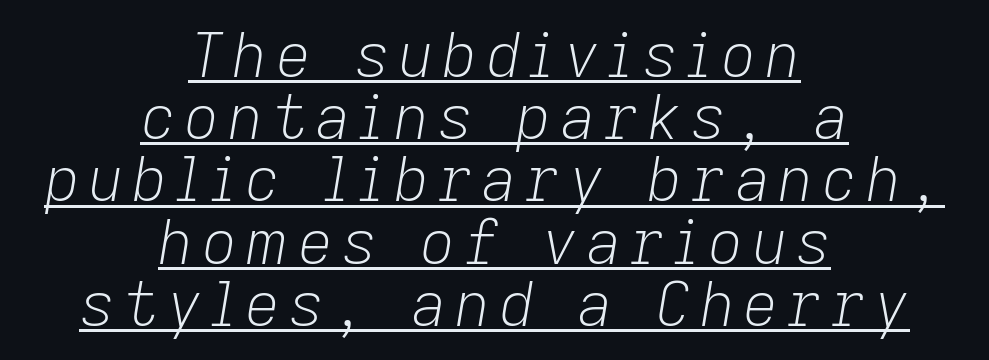
Tightly led — the rows are bunched. The paragraph has two soft edges and a firm central axis. The typography opts for an oblique posture over an upright one. This sample has the flowing, uneven cadence of proportional lettering. Weight: regular or lighter. In designer terms, the underline attribute is active on this setting.
